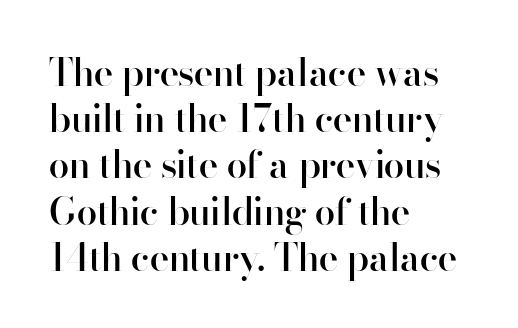
The letters advance in unequal steps, a hallmark of proportional type. Alignment: flush left. Does the lettering tilt? It doesn't — this is upright. Line spacing here is normal.
